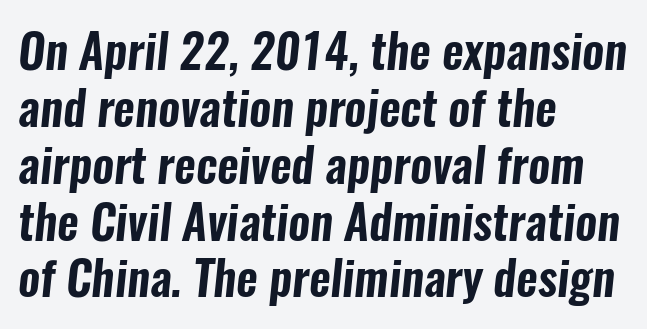
The image shows 47 px condensed sans-serif type; set left-aligned, line spacing 1.21x, normal letter spacing, not underlined; low stroke contrast and a medium x-height.
